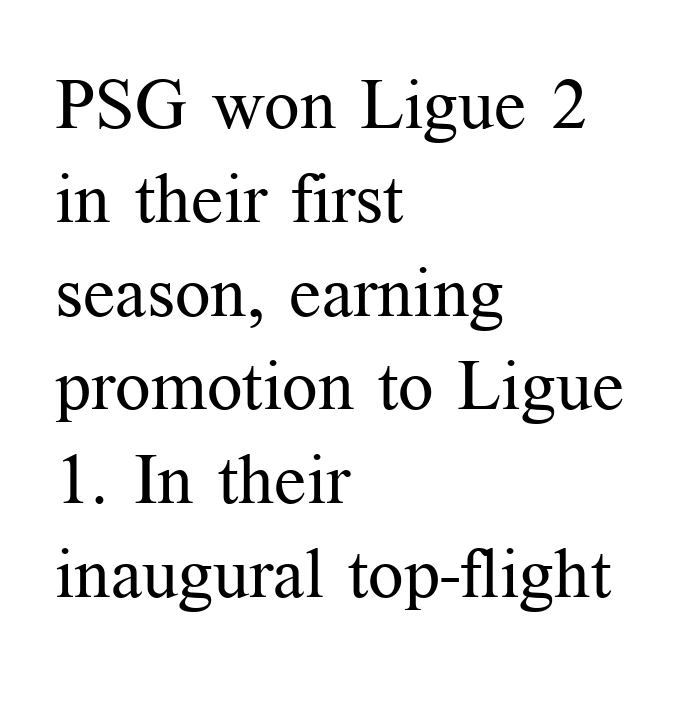
Q: Is the text bold? A: No.
Q: Is the text italic (slanted)? A: No, it is upright.
Q: Is the typeface a serif or a sans-serif typeface? A: Serif.
Q: Is the text underlined? A: No.
Q: How is the paragraph aligned? A: Left-aligned.
Q: Is the spacing between letters normal or unusually wide? A: Normal.
Q: Is the spacing between lines tight, normal or loose? A: Normal.
Q: Width (condensed, normal, or wide)? A: Normal.
Q: Stroke contrast? A: Medium.
Q: x-height? A: Medium.
Q: Monospaced? A: No.
